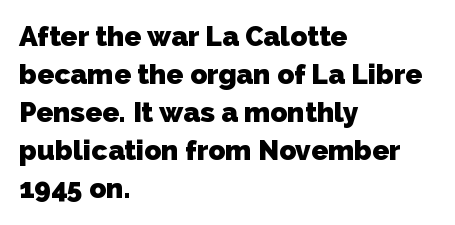
{"serif": "no", "bold": "yes", "weight": "heavy", "width": "normal", "stroke_contrast": "low", "x_height": "medium", "monospaced": "no", "underline": "no", "align": "left", "line_spacing": "normal", "line_spacing_ratio": 1.36, "letter_spacing": "normal", "letter_spacing_em": 0.0, "glyph_px": 28}
